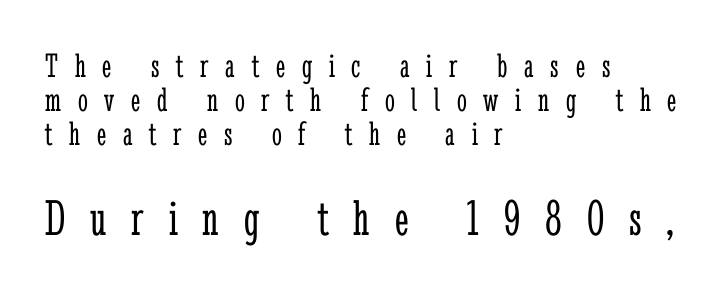
The image shows 52 px light, condensed serif type, upright; set left-aligned, tight line spacing (0.97x), unusually wide letter spacing (+0.48 em), not underlined; the second (bottom) block is 1.49x larger; low stroke contrast and a medium x-height.
